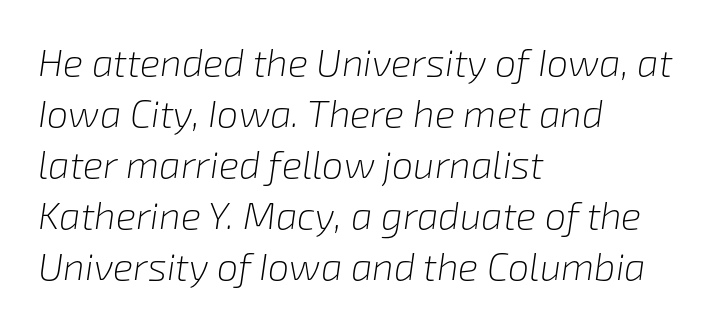
The image shows 38 px light type, italic (leaning right); set left-aligned, normal line spacing (1.34x), normal letter spacing, not underlined; low stroke contrast and a medium x-height.
